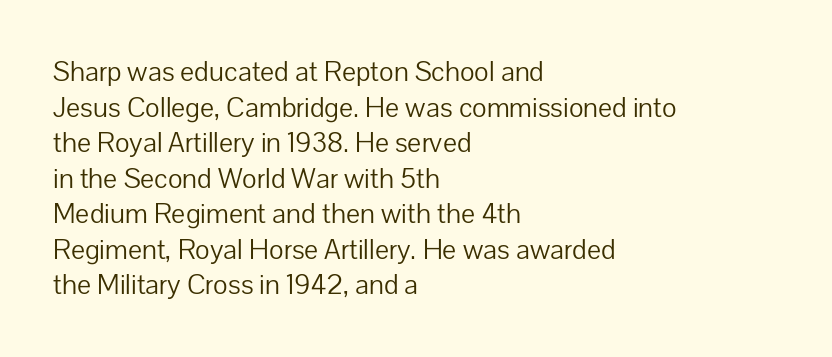
Q: Is the text bold? A: No.
Q: Is the text italic (slanted)? A: No, it is upright.
Q: Is the typeface a serif or a sans-serif typeface? A: Sans-serif.
Q: Is the text underlined? A: No.
Q: How is the paragraph aligned? A: Left-aligned.
Q: Is the spacing between letters normal or unusually wide? A: Normal.
Q: Is the spacing between lines tight, normal or loose? A: Normal.
Q: Width (condensed, normal, or wide)? A: Normal.
Q: Stroke contrast? A: Low.
Q: x-height? A: Medium.
Q: Monospaced? A: No.
